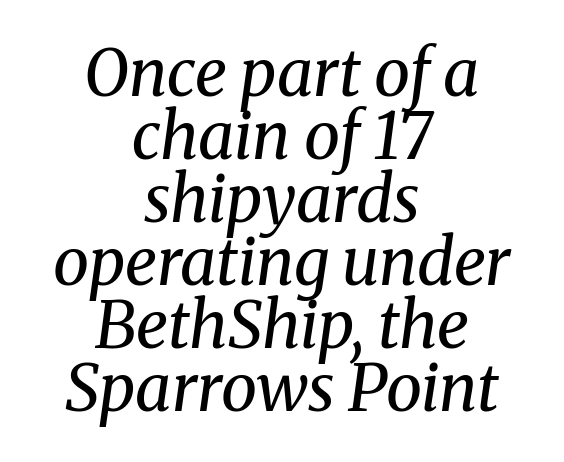
{"serif": "yes", "italic": "yes", "lean": "right", "slant_degrees": 8, "bold": "no", "weight": "regular", "width": "normal", "stroke_contrast": "medium", "x_height": "medium", "monospaced": "no", "underline": "no", "align": "center", "line_spacing": "tight", "line_spacing_ratio": 0.97, "letter_spacing": "normal", "letter_spacing_em": 0.0, "glyph_px": 65}
